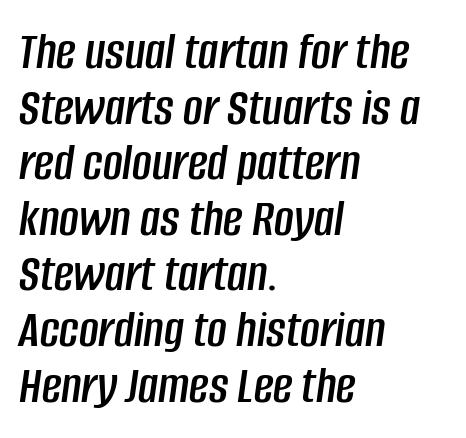
{"italic": "yes", "lean": "right", "slant_degrees": 8, "width": "condensed", "stroke_contrast": "low", "x_height": "large", "monospaced": "no", "underline": "no", "align": "left", "line_spacing": "tight", "line_spacing_ratio": 1.03, "letter_spacing": "normal", "letter_spacing_em": 0.0, "glyph_px": 54}
